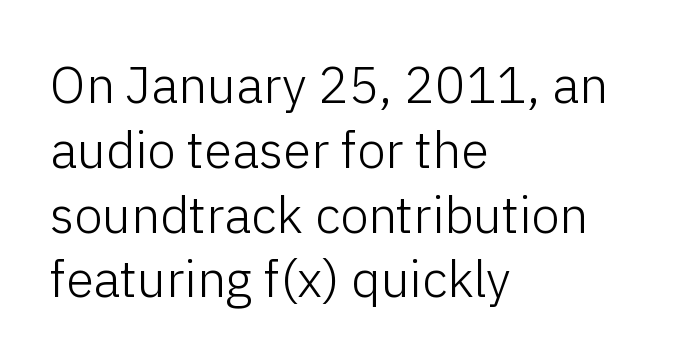
{"serif": "no", "italic": "no", "bold": "no", "weight": "light", "width": "normal", "stroke_contrast": "low", "x_height": "medium", "monospaced": "no", "underline": "no", "align": "left", "line_spacing": "normal", "line_spacing_ratio": 1.27, "letter_spacing": "normal", "letter_spacing_em": 0.0, "glyph_px": 51}
